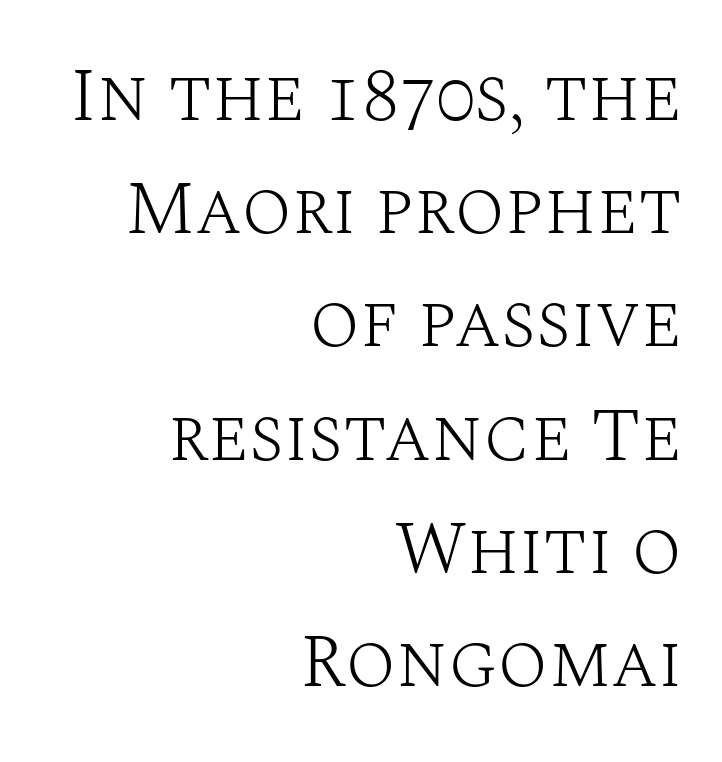
Q: Is the text bold? A: No.
Q: Is the text italic (slanted)? A: No, it is upright.
Q: Is the typeface a serif or a sans-serif typeface? A: Serif.
Q: Is the text underlined? A: No.
Q: How is the paragraph aligned? A: Right-aligned.
Q: Is the spacing between letters normal or unusually wide? A: Normal.
Q: Is the spacing between lines tight, normal or loose? A: Normal.
Q: Width (condensed, normal, or wide)? A: Normal.
Q: Stroke contrast? A: Medium.
Q: x-height? A: Large.
Q: Monospaced? A: No.
